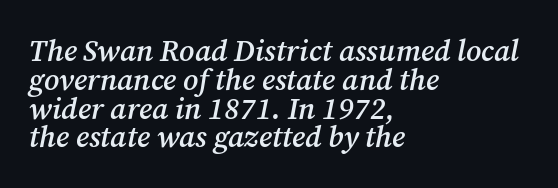
Caption: standard tracking, unaltered. Does the copy run flush right? No — it runs flush left. Looks like regular typesetting: each glyph gets only the width it needs. Reading down the column, the eye jumps only a short way to each next line. The characters display serif detailing at their extremities.
